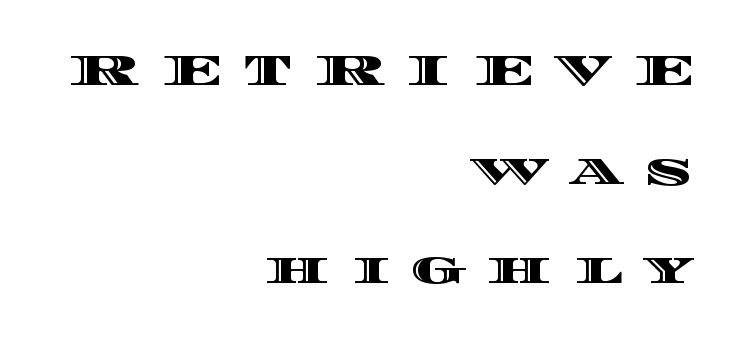
{"italic": "no", "width": "wide", "x_height": "large", "monospaced": "no", "underline": "no", "align": "right", "line_spacing": "loose", "line_spacing_ratio": 2.2, "letter_spacing": "wide", "letter_spacing_em": 0.47, "glyph_px": 45}
